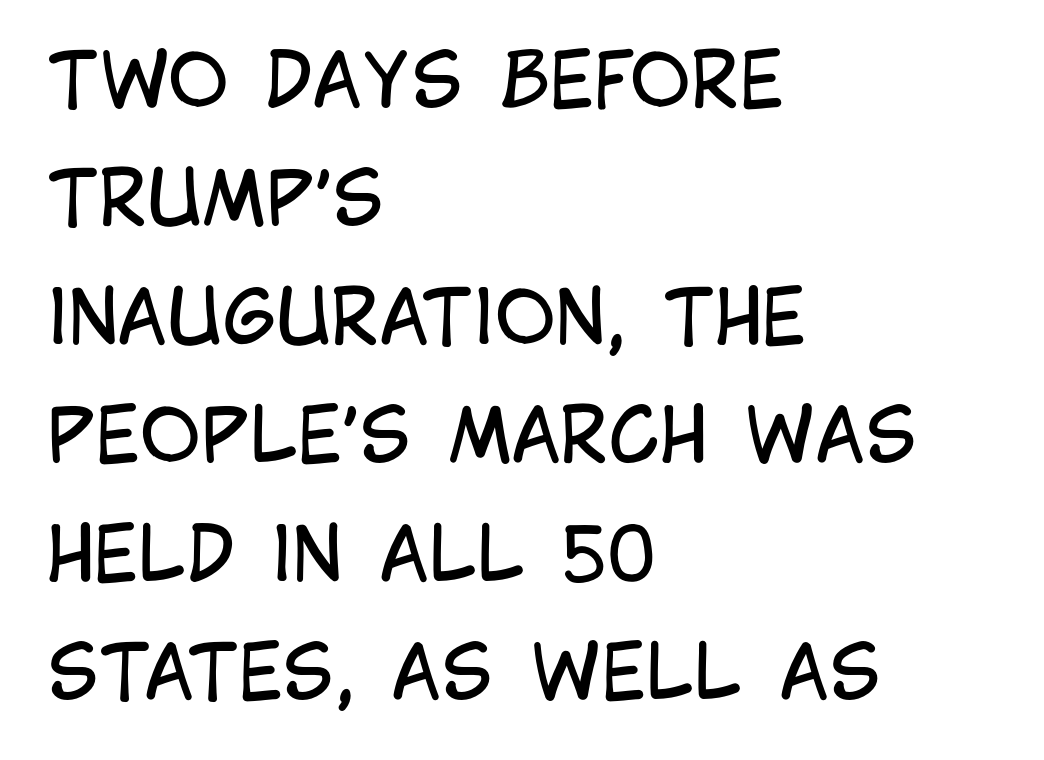
The image shows 74 px regular-weight, condensed sans-serif type, upright; set left-aligned, normal line spacing (1.6x), normal letter spacing, not underlined; low stroke contrast and a large x-height.
